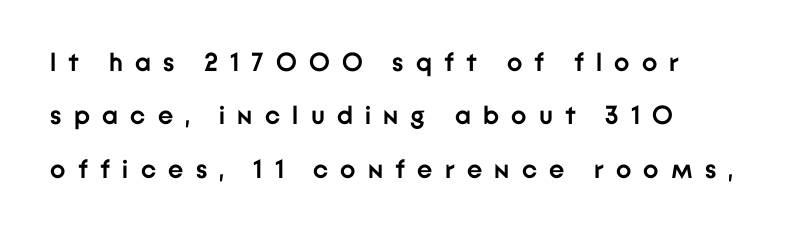
{"italic": "no", "bold": "yes", "underline": "no", "align": "left", "line_spacing": "loose", "line_spacing_ratio": 2.05, "letter_spacing": "wide", "letter_spacing_em": 0.47, "glyph_px": 26}
